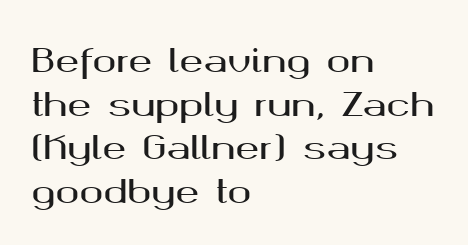
The image shows 32 px wide sans-serif type, upright; set left-aligned, normal line spacing (1.36x), normal letter spacing, not underlined; medium stroke contrast and a medium x-height.
